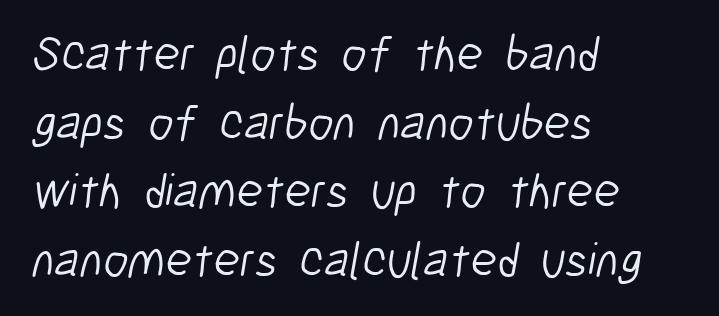
The characters display no serif detailing; their extremities are plain. The face used here is rendered with its standard letterfit. Visually the block forms a straight wall on the left and a jagged coastline on the right. The cut favours lightness, reaching ordinary text weight at its darkest.
